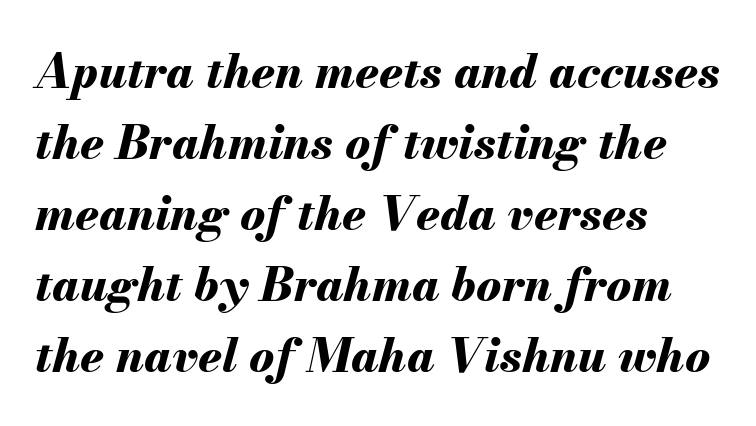
Q: Is the text bold? A: Yes.
Q: Is the text italic (slanted)? A: Yes, it leans right by about 13 degrees.
Q: Is the text underlined? A: No.
Q: How is the paragraph aligned? A: Left-aligned.
Q: Is the spacing between letters normal or unusually wide? A: Normal.
Q: Is the spacing between lines tight, normal or loose? A: Normal.
Q: Width (condensed, normal, or wide)? A: Normal.
Q: Stroke contrast? A: Medium.
Q: x-height? A: Small.
Q: Monospaced? A: No.
